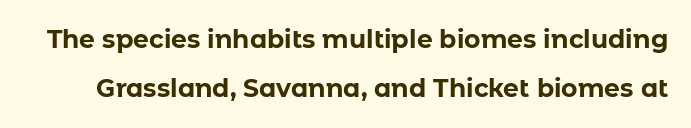
The image shows 25 px bold type, upright; set loose line spacing (1.97x), normal letter spacing, not underlined.
